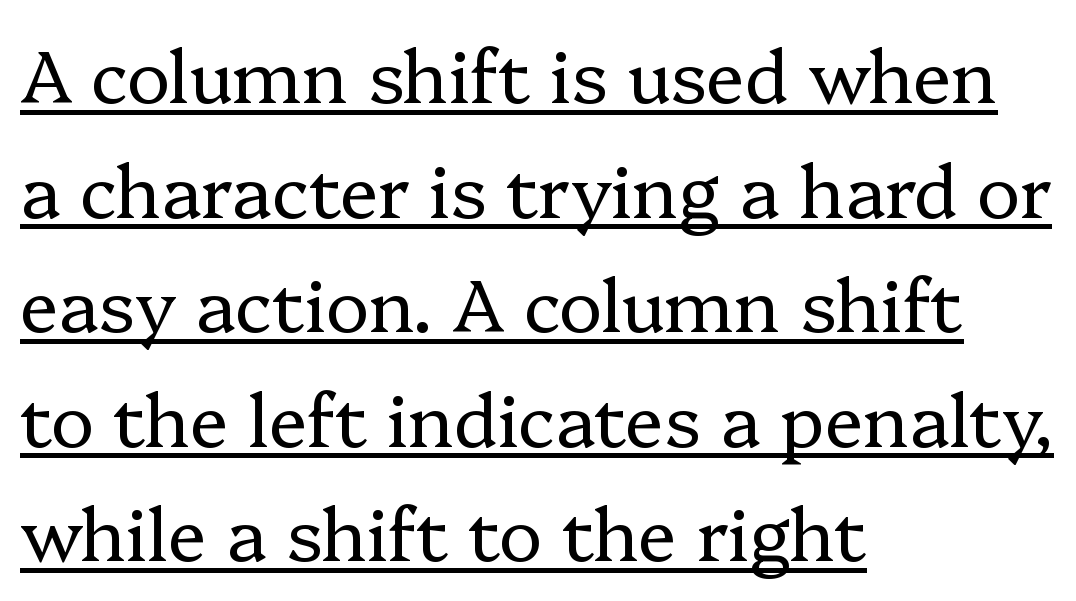
This rendering uses left alignment, leaving the right contour irregular. Think standard paragraph weight, or any step lighter than that. There is no visible air inserted between adjacent glyphs. The specimen includes a rule beneath the text block's lines.
